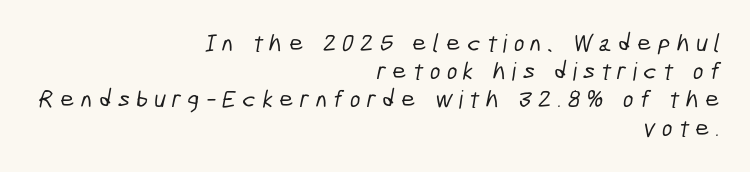
{"underline": "no", "align": "right", "line_spacing": "tight", "line_spacing_ratio": 1.13, "letter_spacing": "wide", "letter_spacing_em": 0.25, "glyph_px": 25}
